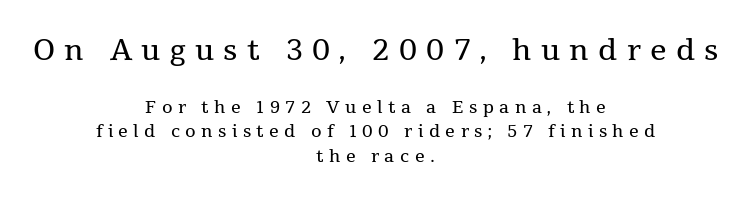
A clean baseline with only descenders dipping below it. Weight class: somewhere from thin through regular. Caption: upper text group enlarged, lower text group reduced. Looks like regular typesetting: each glyph gets only the width it needs. Examine the stroke ends and you'll spot serifs. Regular leading.
